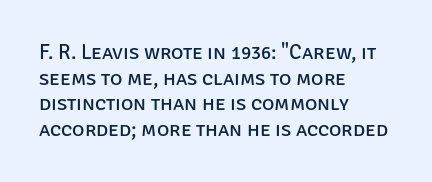
Does extra space separate the letters? No, they use regular spacing. The passage is arranged the way most books set body copy — flush left. The area under the type is left untouched. The face looks like a standard text weight, possibly lighter. Notice how the stems are strictly vertical — no italics here.
